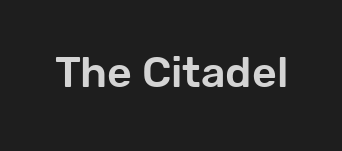
{"serif": "no", "italic": "no", "width": "normal", "stroke_contrast": "low", "x_height": "medium", "monospaced": "no", "underline": "no", "letter_spacing": "normal", "letter_spacing_em": 0.0, "glyph_px": 43}
